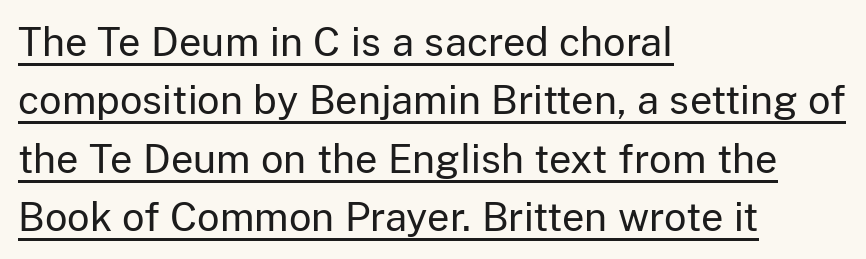
{"serif": "no", "italic": "no", "bold": "no", "weight": "regular", "width": "normal", "stroke_contrast": "low", "x_height": "medium", "monospaced": "no", "underline": "yes", "align": "left", "line_spacing": "normal", "line_spacing_ratio": 1.5, "letter_spacing": "normal", "letter_spacing_em": 0.0, "glyph_px": 39}
